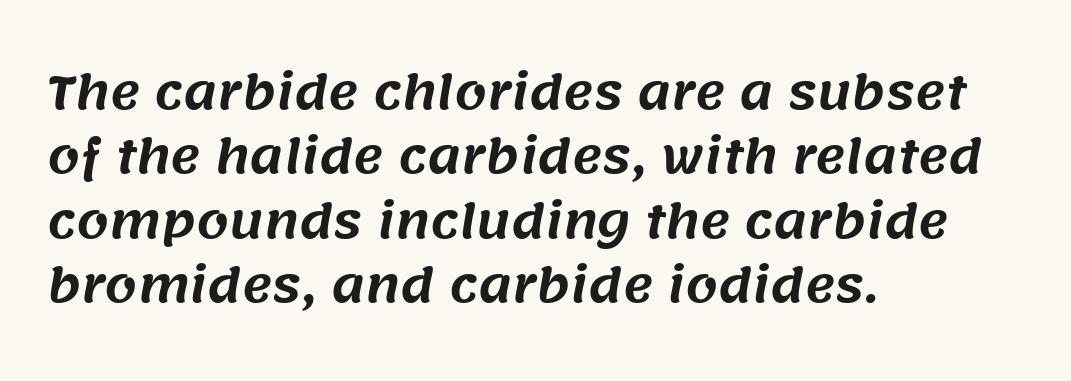
Q: Is the typeface a serif or a sans-serif typeface? A: Sans-serif.
Q: Is the text underlined? A: No.
Q: How is the paragraph aligned? A: Left-aligned.
Q: Is the spacing between letters normal or unusually wide? A: Normal.
Q: Is the spacing between lines tight, normal or loose? A: Normal.
Q: Width (condensed, normal, or wide)? A: Normal.
Q: Stroke contrast? A: Medium.
Q: x-height? A: Large.
Q: Monospaced? A: No.
